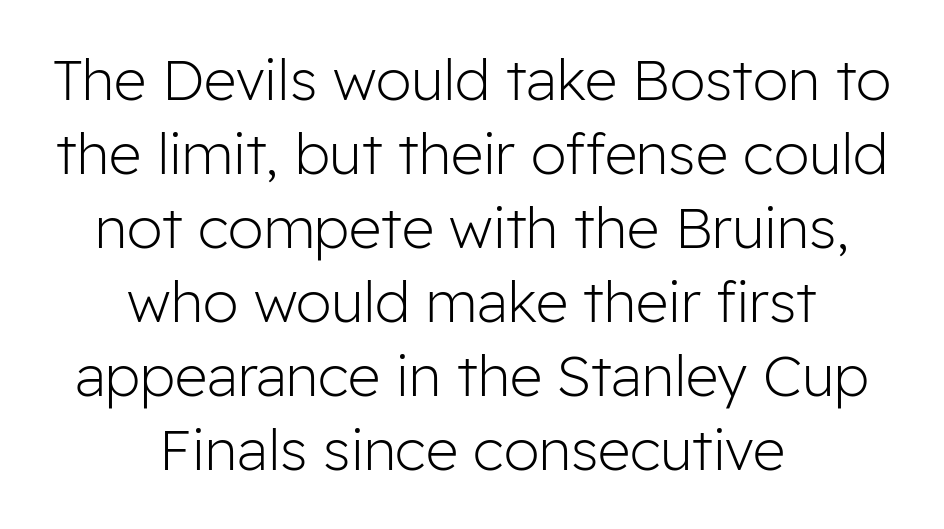
The image shows 57 px light sans-serif type, upright; set centered, normal line spacing (1.3x), normal letter spacing, not underlined; low stroke contrast and a medium x-height.
